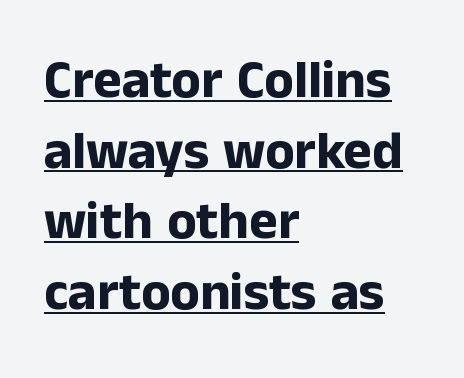
Q: Is the text bold? A: Yes.
Q: Is the text italic (slanted)? A: No, it is upright.
Q: Is the typeface a serif or a sans-serif typeface? A: Sans-serif.
Q: Is the text underlined? A: Yes.
Q: How is the paragraph aligned? A: Left-aligned.
Q: Is the spacing between letters normal or unusually wide? A: Normal.
Q: Is the spacing between lines tight, normal or loose? A: Normal.
Q: Width (condensed, normal, or wide)? A: Normal.
Q: Stroke contrast? A: Low.
Q: x-height? A: Medium.
Q: Monospaced? A: No.
